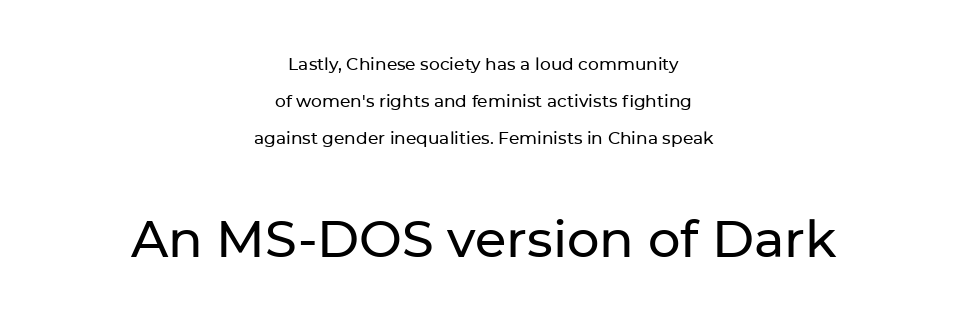
This block would shrink considerably if given ordinary leading; it's expanded now. Check under the words: just untouched page. Which of the two is more prominent by size? The second, at the bottom. Does the copy run flush right? No — it is centered line by line.
